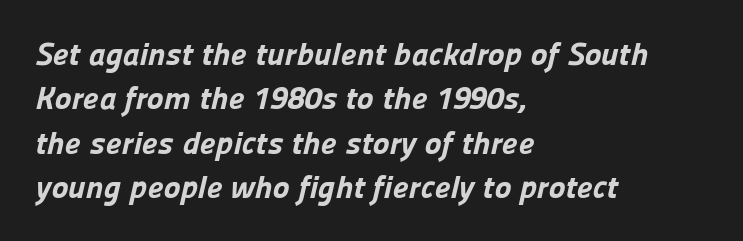
Q: Is the text bold? A: Yes.
Q: Is the typeface a serif or a sans-serif typeface? A: Sans-serif.
Q: Is the text underlined? A: No.
Q: How is the paragraph aligned? A: Left-aligned.
Q: Is the spacing between letters normal or unusually wide? A: Normal.
Q: Is the spacing between lines tight, normal or loose? A: Normal.
Q: Width (condensed, normal, or wide)? A: Normal.
Q: Stroke contrast? A: Low.
Q: x-height? A: Medium.
Q: Monospaced? A: No.
